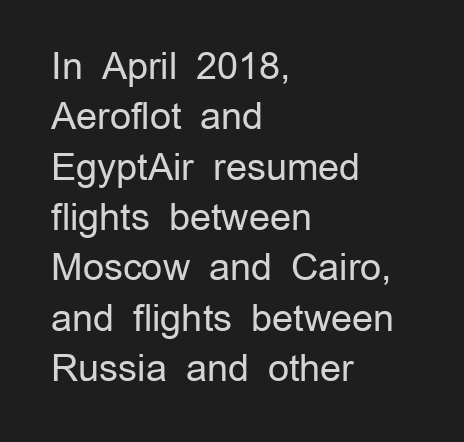
Inter-character spacing is left at the font's built-in metrics. Note: no serifs on the glyphs. Unbolded letterforms with no extra heft. The rendering uses natural spacing where letterforms have individual widths.
